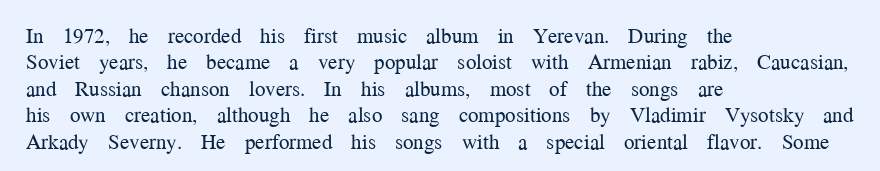
The rendering uses a moderate line-height, typical for paragraphs. Only glyphs here, with clear space below each row. The passage is arranged the way most books set body copy — flush left. Spacing between characters is what you'd get straight out of the box.
